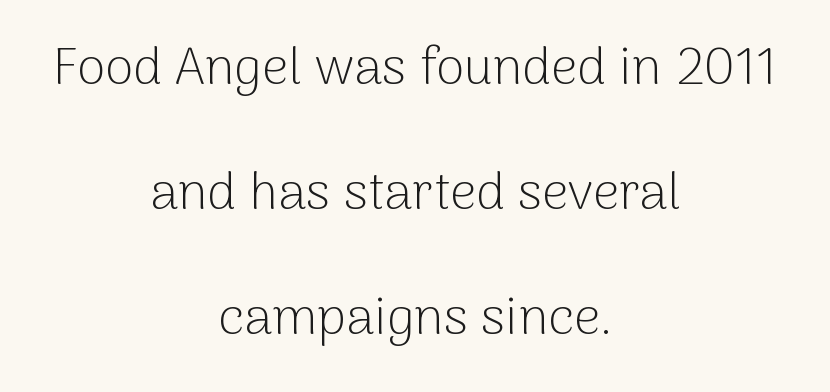
The image shows 52 px light sans-serif type, upright; set centered, loose line spacing (2.4x), normal letter spacing, not underlined; low stroke contrast and a medium x-height.
